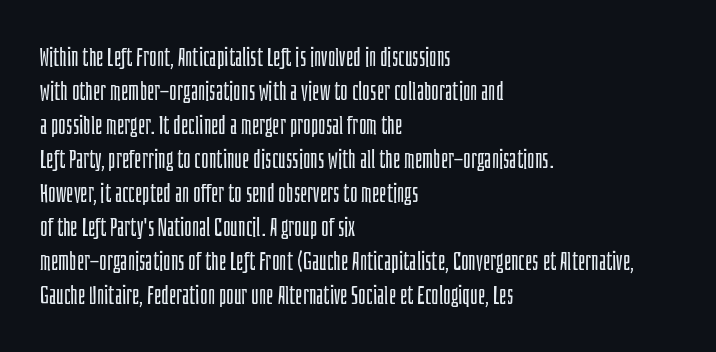
Q: Is the text bold? A: No.
Q: Is the text italic (slanted)? A: No, it is upright.
Q: Is the text underlined? A: No.
Q: How is the paragraph aligned? A: Left-aligned.
Q: Is the spacing between letters normal or unusually wide? A: Normal.
Q: Is the spacing between lines tight, normal or loose? A: Normal.
